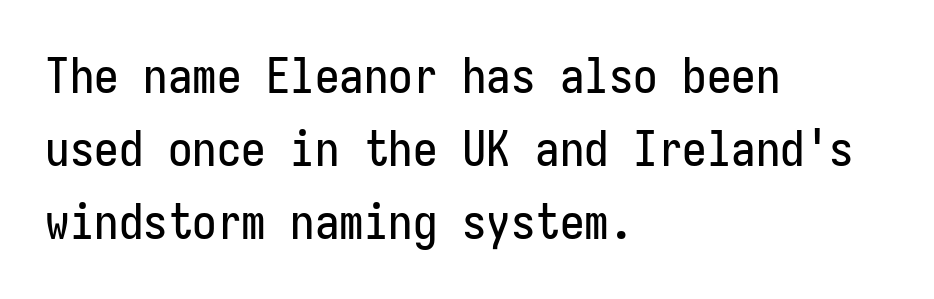
Q: Is the text italic (slanted)? A: No, it is upright.
Q: Is the typeface a serif or a sans-serif typeface? A: Sans-serif.
Q: Is the text underlined? A: No.
Q: How is the paragraph aligned? A: Left-aligned.
Q: Is the spacing between letters normal or unusually wide? A: Normal.
Q: Is the spacing between lines tight, normal or loose? A: Normal.
Q: Width (condensed, normal, or wide)? A: Condensed.
Q: Stroke contrast? A: Low.
Q: x-height? A: Medium.
